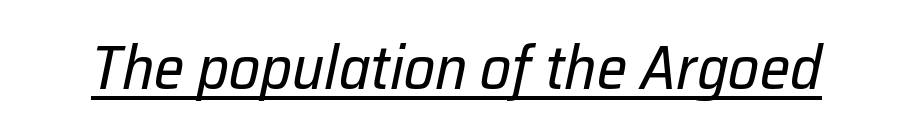
Q: Is the text bold? A: No.
Q: Is the text italic (slanted)? A: Yes, it leans right by about 12 degrees.
Q: Is the text underlined? A: Yes.
Q: Is the spacing between letters normal or unusually wide? A: Normal.
Q: Width (condensed, normal, or wide)? A: Normal.
Q: Stroke contrast? A: Low.
Q: x-height? A: Medium.
Q: Monospaced? A: No.
